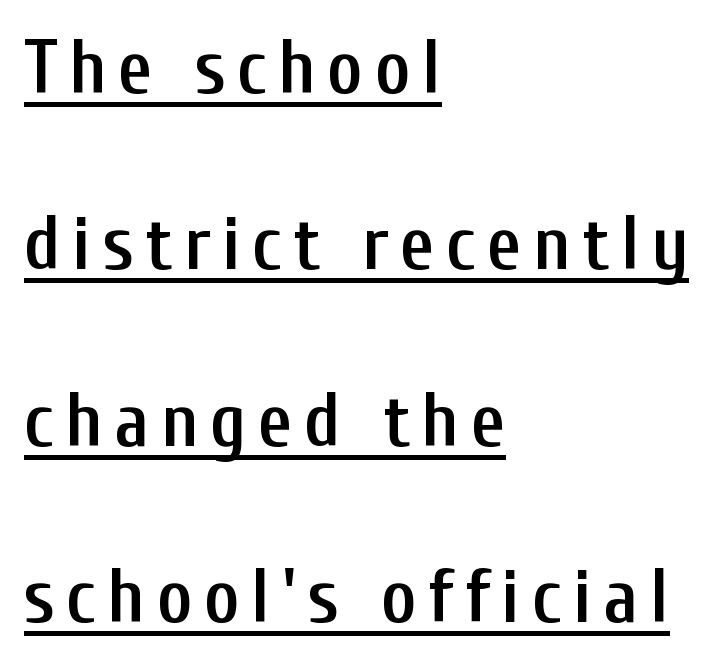
The image shows 76 px semibold, condensed sans-serif type, upright; set left-aligned, loose line spacing (2.32x), underlined; low stroke contrast and a medium x-height.
